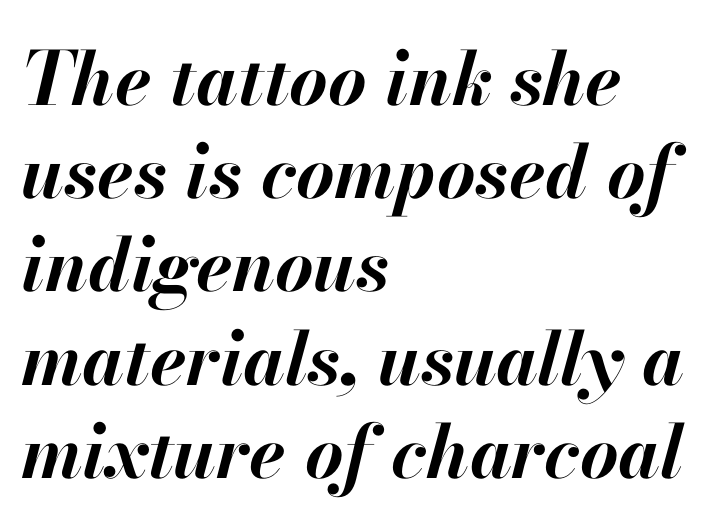
Q: Is the text bold? A: Yes.
Q: Is the text italic (slanted)? A: Yes, it leans right by about 13 degrees.
Q: Is the text underlined? A: No.
Q: How is the paragraph aligned? A: Left-aligned.
Q: Is the spacing between letters normal or unusually wide? A: Normal.
Q: Is the spacing between lines tight, normal or loose? A: Normal.
Q: Width (condensed, normal, or wide)? A: Normal.
Q: Stroke contrast? A: High.
Q: x-height? A: Small.
Q: Monospaced? A: No.
